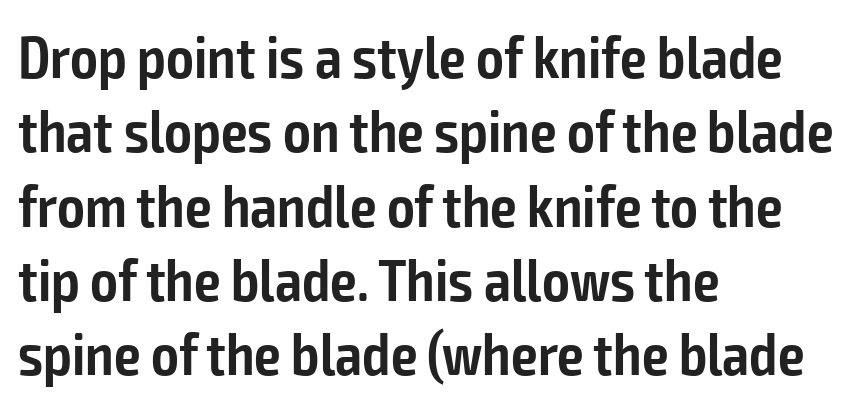
The image shows 59 px semibold, condensed sans-serif type, upright; set left-aligned, normal line spacing (1.26x), normal letter spacing, not underlined; low stroke contrast and a medium x-height.
